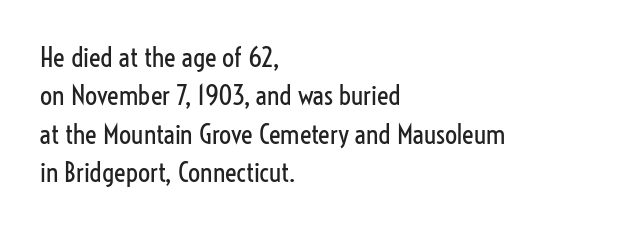
The image shows 27 px text type, upright; set left-aligned, normal line spacing (1.42x), normal letter spacing, not underlined.
